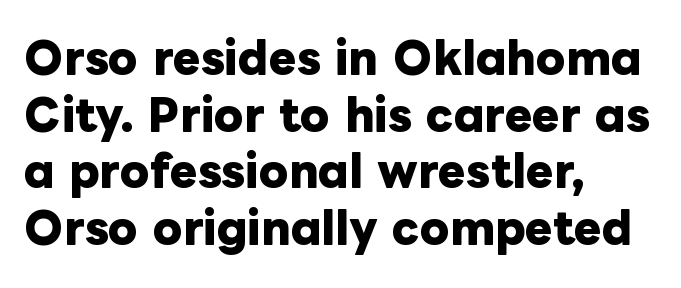
{"italic": "no", "bold": "yes", "weight": "heavy", "width": "normal", "stroke_contrast": "low", "x_height": "medium", "monospaced": "no", "underline": "no", "align": "left", "line_spacing": "normal", "line_spacing_ratio": 1.35, "letter_spacing": "normal", "letter_spacing_em": 0.0, "glyph_px": 42}
